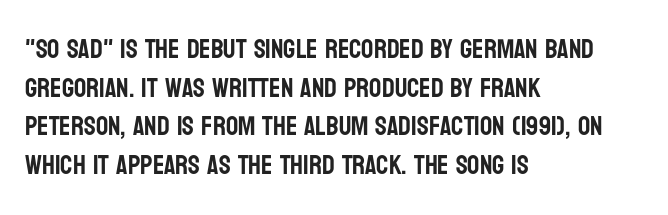
{"italic": "no", "underline": "no", "align": "left", "line_spacing": "normal", "line_spacing_ratio": 1.43, "letter_spacing": "normal", "letter_spacing_em": 0.0, "glyph_px": 27}
